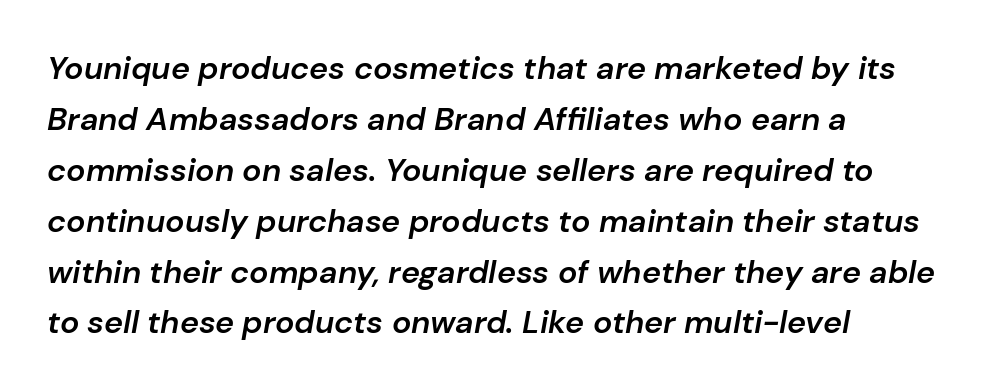
Q: Is the text bold? A: Semi-bold.
Q: Is the text italic (slanted)? A: Yes, it leans right by about 10 degrees.
Q: Is the text underlined? A: No.
Q: How is the paragraph aligned? A: Left-aligned.
Q: Is the spacing between letters normal or unusually wide? A: Normal.
Q: Is the spacing between lines tight, normal or loose? A: Normal.
Q: Width (condensed, normal, or wide)? A: Normal.
Q: Stroke contrast? A: Low.
Q: x-height? A: Medium.
Q: Monospaced? A: No.
